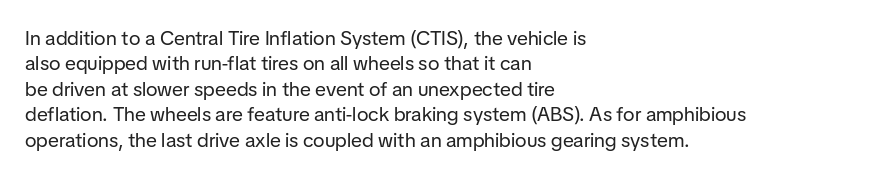
The rows are spaced the way most documents space them. Weight: in the light-to-regular range. Each word holds together tightly as a unit, with standard inter-letter gaps. Nobody drew a line under any word here.
